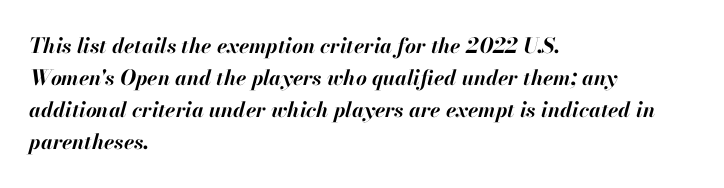
{"italic": "yes", "lean": "right", "slant_degrees": 13, "bold": "yes", "underline": "no", "align": "left", "line_spacing": "normal", "line_spacing_ratio": 1.53, "letter_spacing": "normal", "letter_spacing_em": 0.0, "glyph_px": 21}
